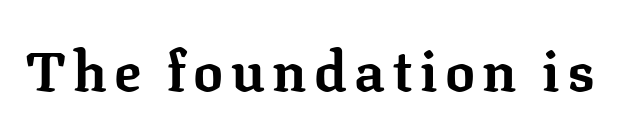
{"serif": "yes", "italic": "no", "bold": "yes", "weight": "bold", "width": "normal", "stroke_contrast": "low", "x_height": "medium", "monospaced": "no", "underline": "no", "glyph_px": 56}
